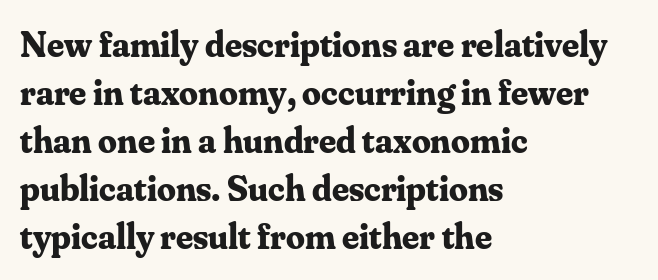
The image shows 37 px bold serif type, upright; set left-aligned, normal line spacing (1.3x), normal letter spacing, not underlined; medium stroke contrast and a small x-height.
